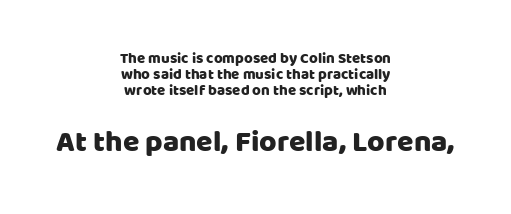
{"serif": "no", "italic": "no", "width": "normal", "stroke_contrast": "low", "x_height": "large", "monospaced": "no", "underline": "no", "align": "center", "line_spacing": "tight", "line_spacing_ratio": 1.06, "letter_spacing": "normal", "letter_spacing_em": 0.0, "larger_block": "second", "size_ratio": 2.0, "glyph_px": 30}
